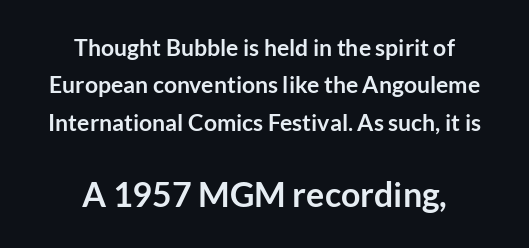
{"serif": "no", "italic": "no", "bold": "yes", "weight": "semibold", "width": "normal", "stroke_contrast": "low", "x_height": "medium", "monospaced": "no", "underline": "no", "align": "center", "line_spacing": "normal", "line_spacing_ratio": 1.63, "letter_spacing": "normal", "letter_spacing_em": 0.0, "larger_block": "second", "size_ratio": 1.48, "glyph_px": 34}
